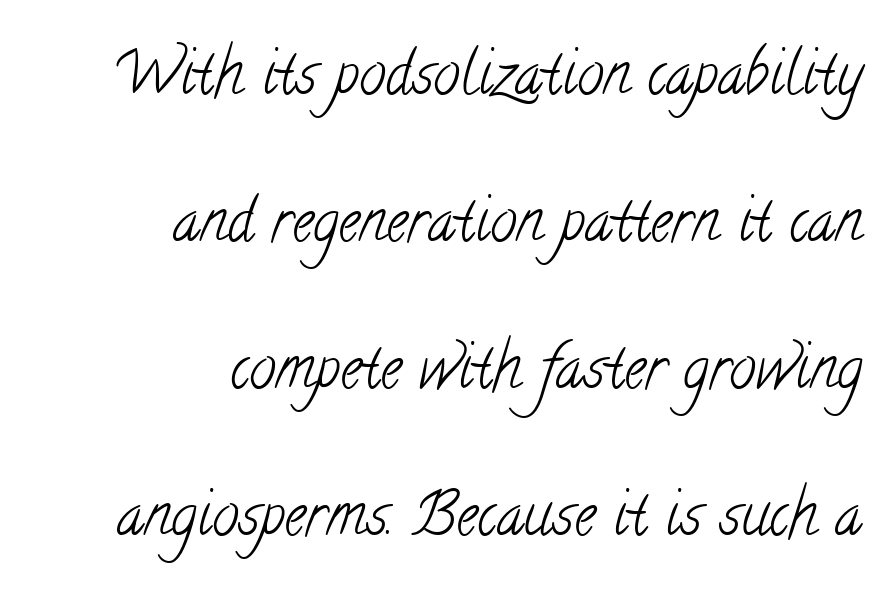
Q: Is the text bold? A: No.
Q: Is the text underlined? A: No.
Q: How is the paragraph aligned? A: Right-aligned.
Q: Is the spacing between letters normal or unusually wide? A: Normal.
Q: Is the spacing between lines tight, normal or loose? A: Loose.
Q: Width (condensed, normal, or wide)? A: Condensed.
Q: Stroke contrast? A: Low.
Q: x-height? A: Small.
Q: Monospaced? A: No.
